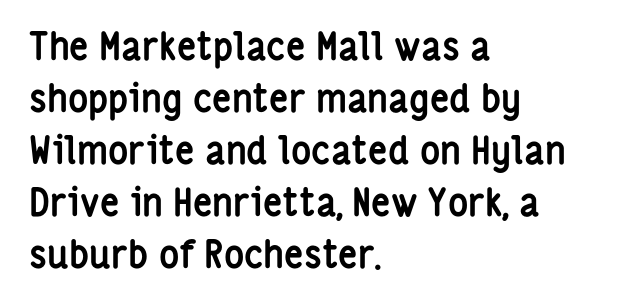
{"serif": "no", "italic": "no", "bold": "yes", "weight": "semibold", "width": "condensed", "stroke_contrast": "low", "x_height": "medium", "monospaced": "no", "underline": "no", "align": "left", "line_spacing": "normal", "line_spacing_ratio": 1.37, "letter_spacing": "normal", "letter_spacing_em": 0.0, "glyph_px": 38}
